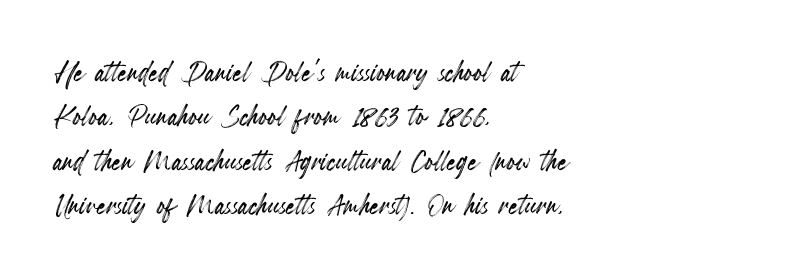
The image shows 37 px condensed type; set left-aligned, line spacing 1.2x, normal letter spacing, not underlined; a small x-height.
